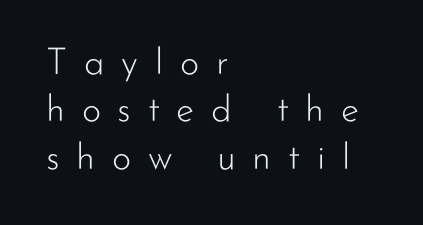
The image shows 37 px light sans-serif type, upright; set left-aligned, normal line spacing (1.28x), unusually wide letter spacing (+0.45 em), not underlined; low stroke contrast and a small x-height.
